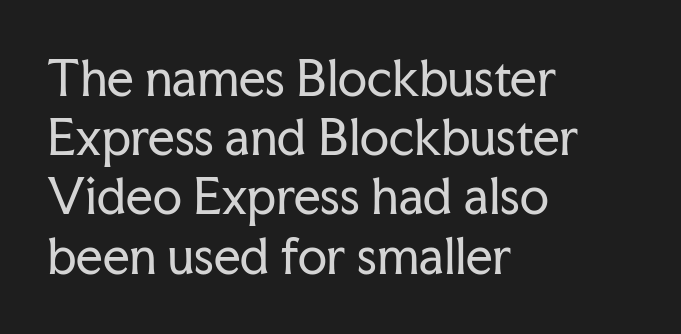
{"serif": "yes", "italic": "no", "bold": "no", "weight": "regular", "width": "normal", "stroke_contrast": "low", "x_height": "medium", "monospaced": "no", "underline": "no", "align": "left", "line_spacing": "normal", "line_spacing_ratio": 1.26, "letter_spacing": "normal", "letter_spacing_em": 0.0, "glyph_px": 47}
